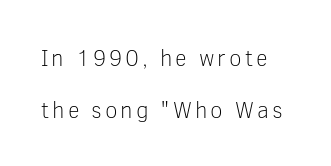
Q: Is the text bold? A: No.
Q: Is the text italic (slanted)? A: No, it is upright.
Q: Is the text underlined? A: No.
Q: Is the spacing between lines tight, normal or loose? A: Loose.
